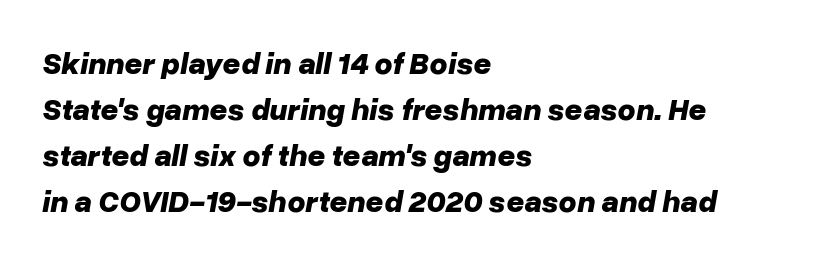
How are the letters spaced? Ordinarily, with no added tracking. Italic: yes, the glyphs are oblique. Horizontal alignment here is leftward, the default for most running prose. Strokes here are thick enough to call this a true bold. Here the designer chose a conventional face with non-uniform glyph widths. A normal amount of white space separates one row of letters from the next.
